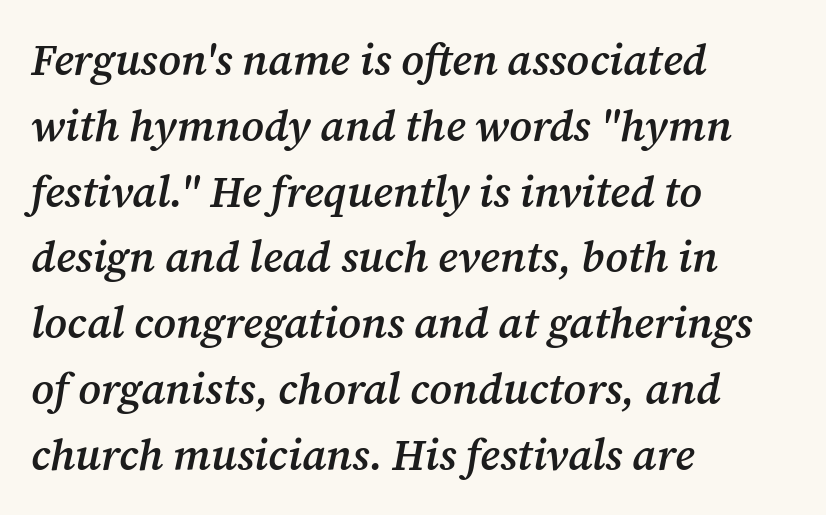
Q: Is the text bold? A: Semi-bold.
Q: Is the text italic (slanted)? A: Yes, it leans right by about 12 degrees.
Q: Is the typeface a serif or a sans-serif typeface? A: Serif.
Q: Is the text underlined? A: No.
Q: How is the paragraph aligned? A: Left-aligned.
Q: Is the spacing between letters normal or unusually wide? A: Normal.
Q: Is the spacing between lines tight, normal or loose? A: Normal.
Q: Width (condensed, normal, or wide)? A: Normal.
Q: Stroke contrast? A: Medium.
Q: x-height? A: Medium.
Q: Monospaced? A: No.
